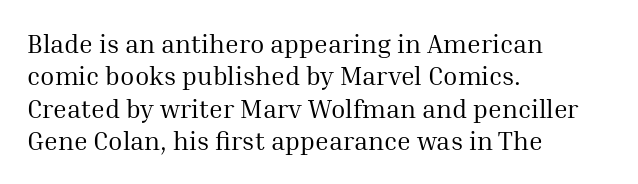
{"italic": "no", "bold": "no", "underline": "no", "align": "left", "line_spacing": "normal", "line_spacing_ratio": 1.25, "letter_spacing": "normal", "letter_spacing_em": 0.0, "glyph_px": 26}
